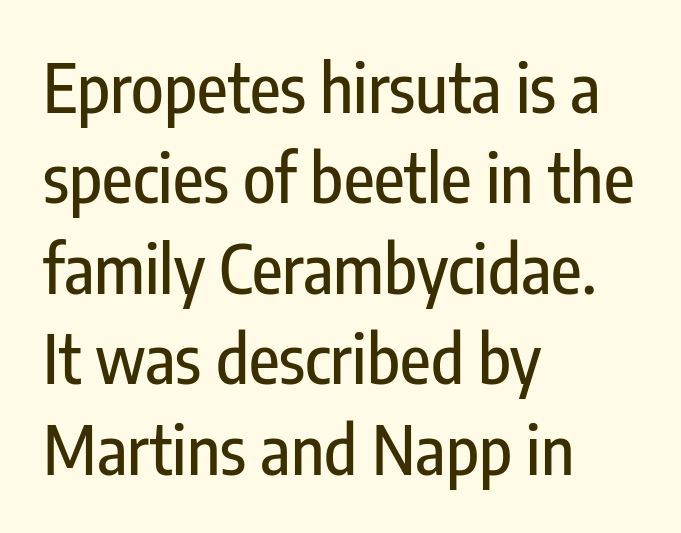
{"serif": "no", "italic": "no", "width": "condensed", "stroke_contrast": "low", "x_height": "medium", "monospaced": "no", "underline": "no", "align": "left", "line_spacing": "normal", "line_spacing_ratio": 1.35, "letter_spacing": "normal", "letter_spacing_em": 0.0, "glyph_px": 67}
